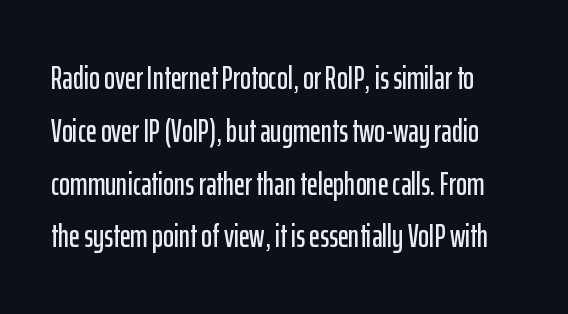
I'd call this a sans setting — the letters go barefoot. Students, observe: this is what conventionally led text looks like. Glyph-to-glyph distance matches everyday printed text. The face used here is proportionally spaced, like ordinary book or web type. The zone under the glyphs is completely vacant.
